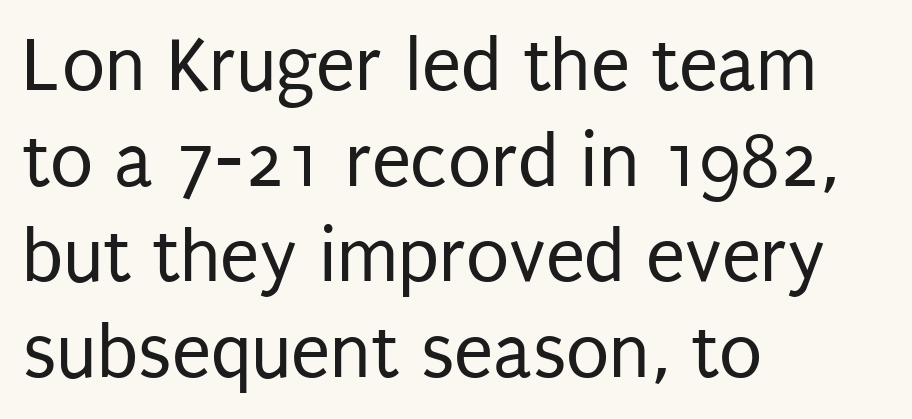
The image shows 79 px regular-weight, condensed sans-serif type, upright; set left-aligned, line spacing 1.21x, normal letter spacing, not underlined; low stroke contrast and a large x-height.
